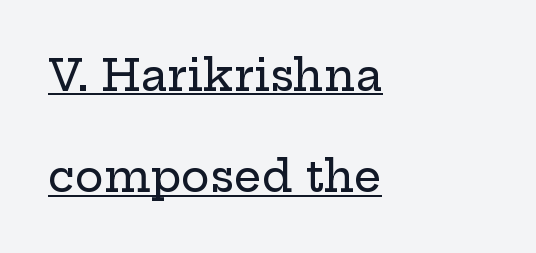
{"serif": "yes", "italic": "no", "width": "wide", "stroke_contrast": "low", "x_height": "medium", "monospaced": "no", "underline": "yes", "align": "left", "line_spacing": "loose", "line_spacing_ratio": 2.36, "letter_spacing": "normal", "letter_spacing_em": 0.0, "glyph_px": 43}
